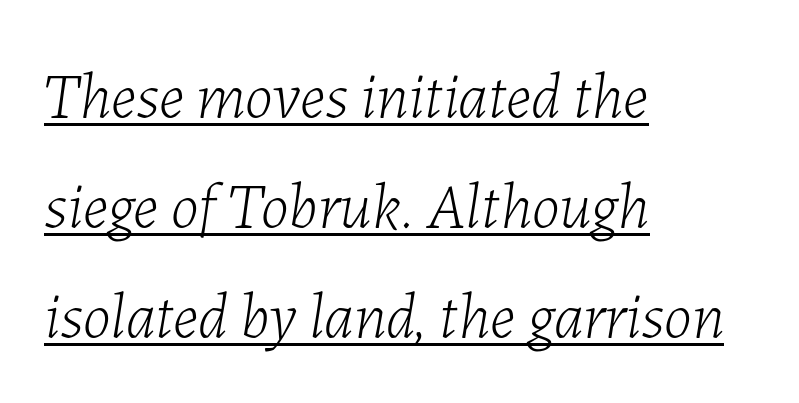
Weight: not bold — regular or lighter. The whole block is typeset with a tilt. This sample has the flowing, uneven cadence of proportional lettering. Decoration check: the copy is underlined. The letterforms sit shoulder to shoulder at normal distance.
